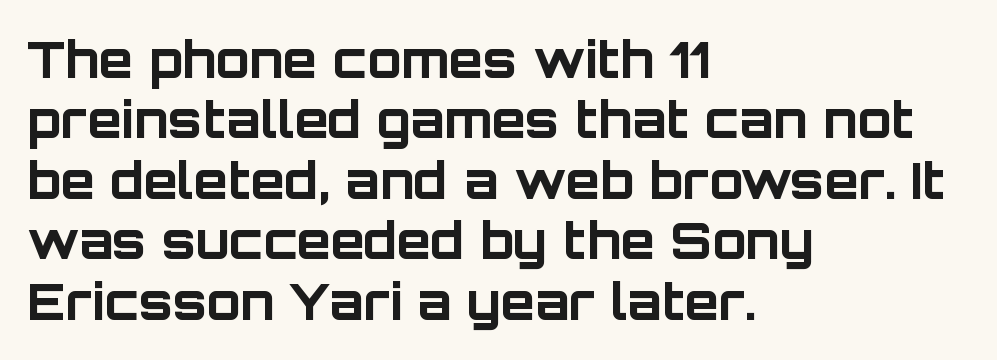
What kind of face is this? One without serifs — a sans. Heavy, bold letterforms. Short and long lines alike share a common starting point at left. Ascenders rise straight up at ninety degrees. Looks like regular typesetting: each glyph gets only the width it needs.
